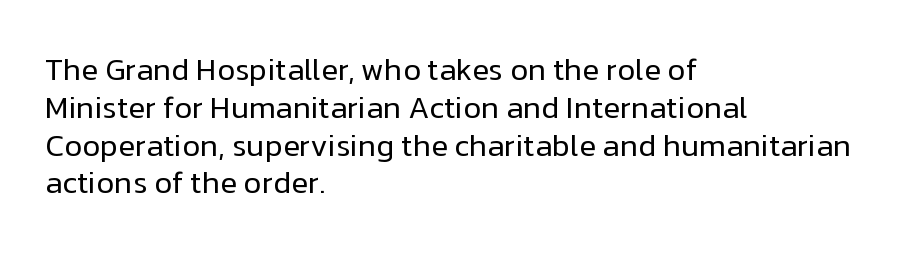
The image shows 31 px regular-weight sans-serif type, upright; set left-aligned, line spacing 1.22x, normal letter spacing, not underlined; low stroke contrast and a medium x-height.
